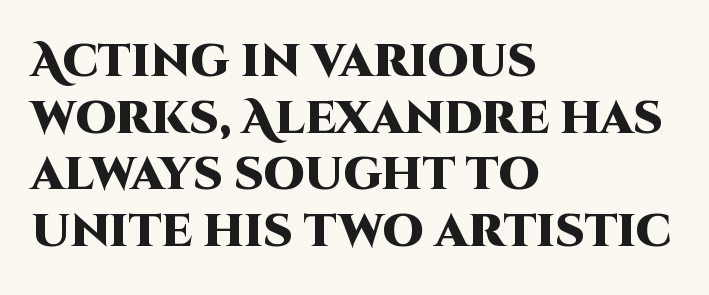
The image shows 46 px heavy sans-serif type, upright; set left-aligned, line spacing 1.23x, normal letter spacing, not underlined; high stroke contrast and a large x-height.
